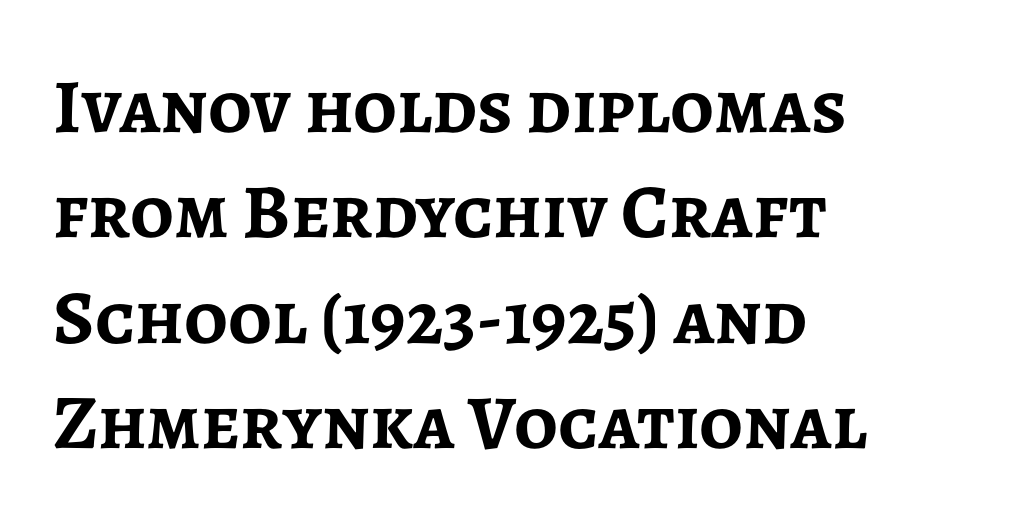
The image shows 77 px semibold sans-serif type, upright; set left-aligned, normal line spacing (1.37x), normal letter spacing, not underlined; low stroke contrast and a medium x-height.
